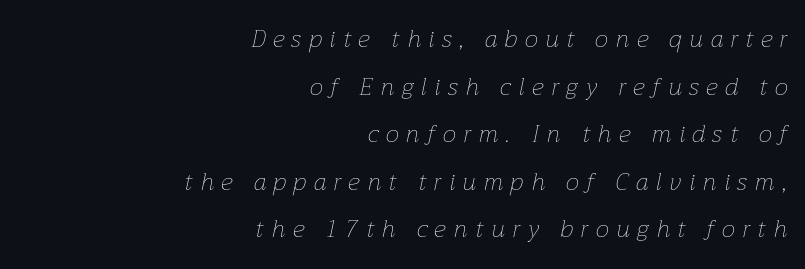
The image shows 24 px text type, italic (leaning right); set right-aligned, loose line spacing (1.98x), unusually wide letter spacing (+0.32 em), not underlined.
